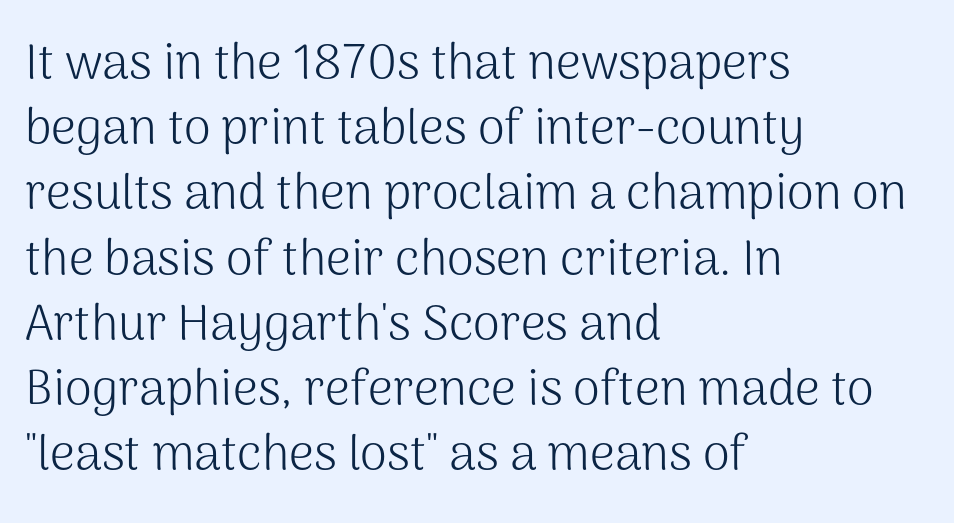
Serifs: no, the terminals of the letterforms are clean. Is the letter spacing exaggerated? No — it looks like the ordinary default. Weight: not bold — regular or lighter. The typography opts for an upright posture over an oblique one. Every row of glyphs begins at an identical x-position on the left.
